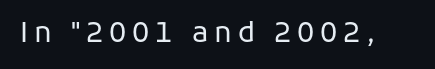
The axis of the letterforms is exactly vertical. The string is rendered with underlining switched off. These lines are composed in type without serifs. Letters have the restrained weight of plain body copy at most.
